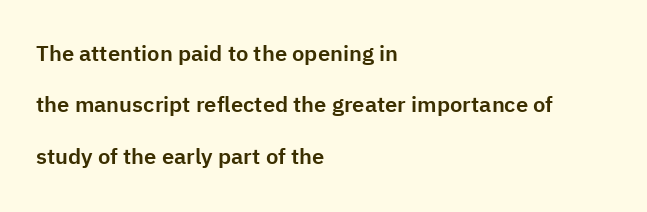
Each word holds together tightly as a unit, with standard inter-letter gaps. Leading is clearly above the norm, producing a sparse column. Reading down the block, your eye returns to a fixed left position each line. Just letters on the line, the space beneath them empty.
